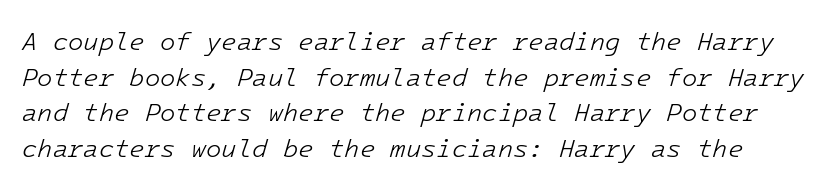
The image shows 25 px text type, italic (leaning right); set normal line spacing (1.43x), normal letter spacing, not underlined.
